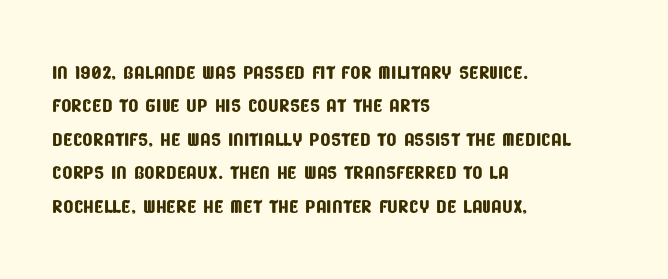
The glyphs are unaccompanied by any horizontal stroke below them. Spacing between characters is what you'd get straight out of the box. Horizontal alignment here is leftward, the default for most running prose.
